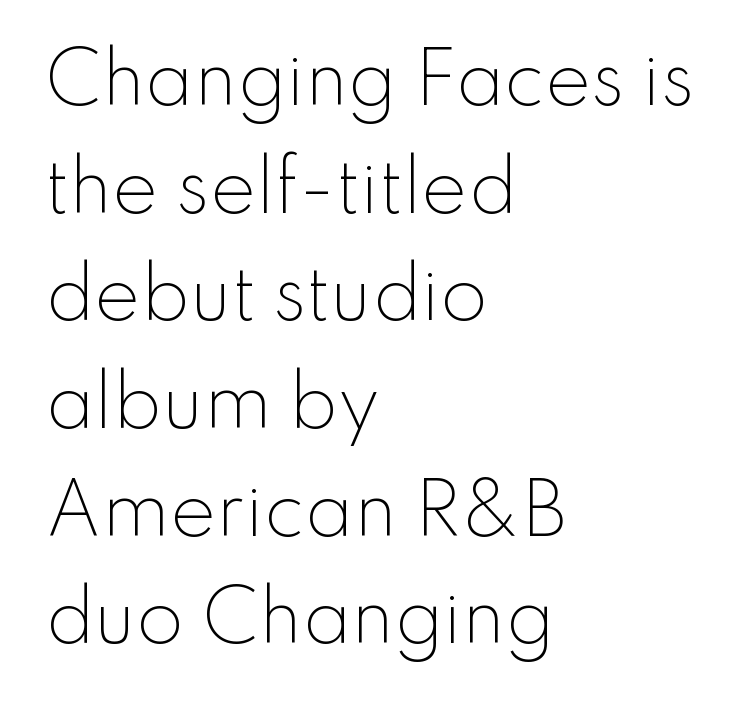
Q: Is the text bold? A: No.
Q: Is the text italic (slanted)? A: No, it is upright.
Q: Is the typeface a serif or a sans-serif typeface? A: Sans-serif.
Q: Is the text underlined? A: No.
Q: How is the paragraph aligned? A: Left-aligned.
Q: Is the spacing between letters normal or unusually wide? A: Normal.
Q: Is the spacing between lines tight, normal or loose? A: Normal.
Q: Width (condensed, normal, or wide)? A: Normal.
Q: Stroke contrast? A: Low.
Q: x-height? A: Small.
Q: Monospaced? A: No.
